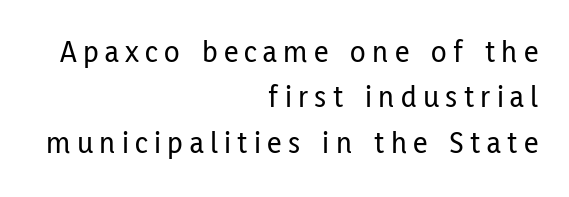
All the whitespace from short lines collects on the left. Examine the stroke ends and you'll find no serifs. Words appear elongated and porous because spacing is wide. Every character sits straight up, as roman type does. The block of text has a typical density, with ordinary space between rows.
